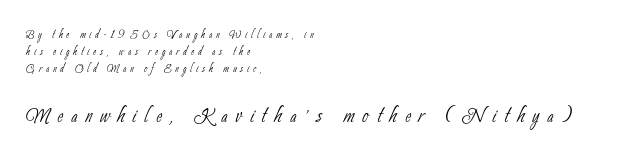
Q: Is the text bold? A: No.
Q: Is the typeface a serif or a sans-serif typeface? A: Sans-serif.
Q: Is the text underlined? A: No.
Q: How is the paragraph aligned? A: Left-aligned.
Q: Is the spacing between letters normal or unusually wide? A: Unusually wide.
Q: Which block of text is set in a larger size, the first (top) or the second (bottom)? A: The second (bottom) one.
Q: Width (condensed, normal, or wide)? A: Condensed.
Q: Stroke contrast? A: Low.
Q: x-height? A: Small.
Q: Monospaced? A: No.
